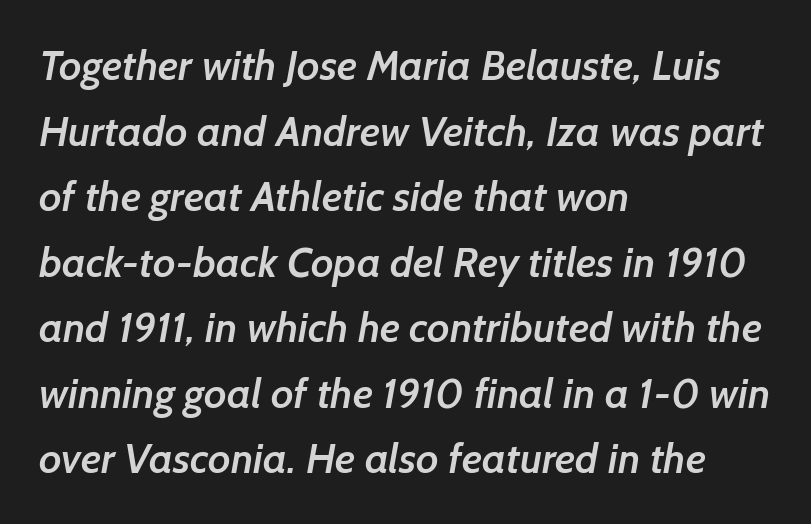
Q: Is the text bold? A: Semi-bold.
Q: Is the typeface a serif or a sans-serif typeface? A: Sans-serif.
Q: Is the text underlined? A: No.
Q: How is the paragraph aligned? A: Left-aligned.
Q: Is the spacing between letters normal or unusually wide? A: Normal.
Q: Is the spacing between lines tight, normal or loose? A: Normal.
Q: Width (condensed, normal, or wide)? A: Normal.
Q: Stroke contrast? A: Low.
Q: x-height? A: Medium.
Q: Monospaced? A: No.
